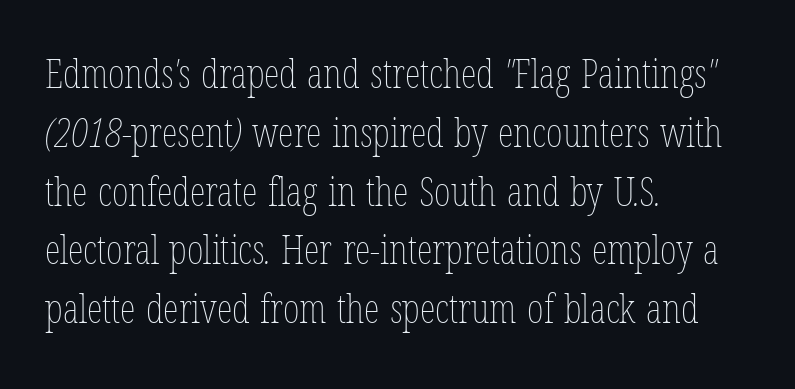
Q: Is the text bold? A: No.
Q: Is the text underlined? A: No.
Q: How is the paragraph aligned? A: Left-aligned.
Q: Is the spacing between letters normal or unusually wide? A: Normal.
Q: Is the spacing between lines tight, normal or loose? A: Normal.
Q: Width (condensed, normal, or wide)? A: Condensed.
Q: Stroke contrast? A: Low.
Q: x-height? A: Medium.
Q: Monospaced? A: No.
